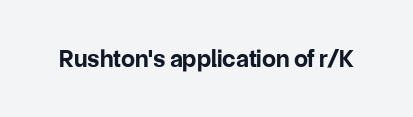
Underlining? Definitely not there. Strong, thick strokes mark this as bold type. This sample uses an upright cut, with every glyph sitting square on the baseline. A typesetter would call this zero additional tracking.
